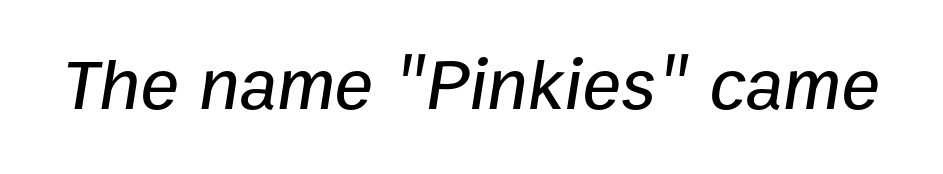
{"italic": "yes", "lean": "right", "slant_degrees": 9, "width": "normal", "stroke_contrast": "low", "x_height": "medium", "monospaced": "no", "underline": "no", "letter_spacing": "normal", "letter_spacing_em": 0.0, "glyph_px": 73}
